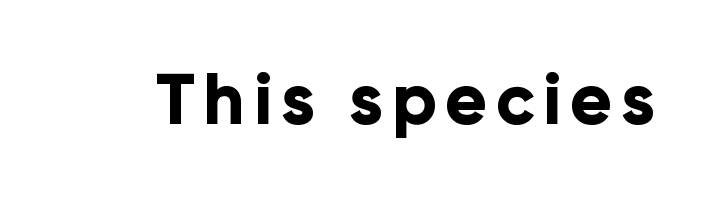
The image shows 70 px bold sans-serif type, upright; set not underlined; low stroke contrast and a medium x-height.
